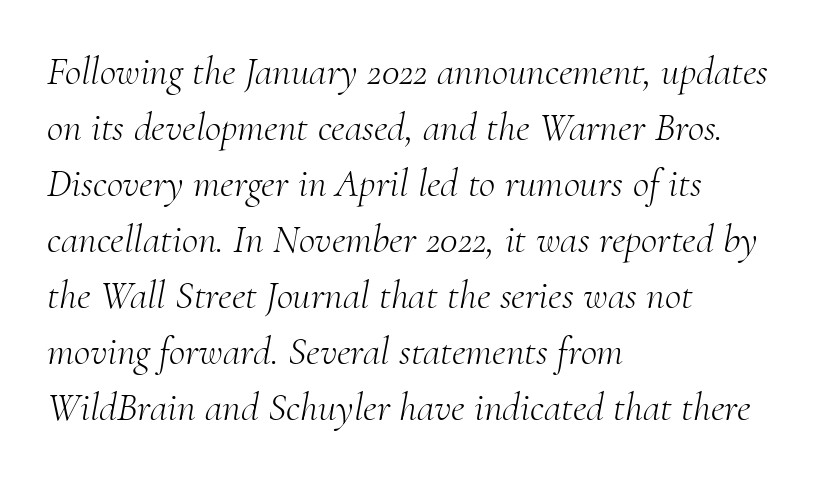
The image shows 40 px light serif type, italic (leaning right); set left-aligned, normal line spacing (1.4x), normal letter spacing, not underlined; medium stroke contrast and a small x-height.
